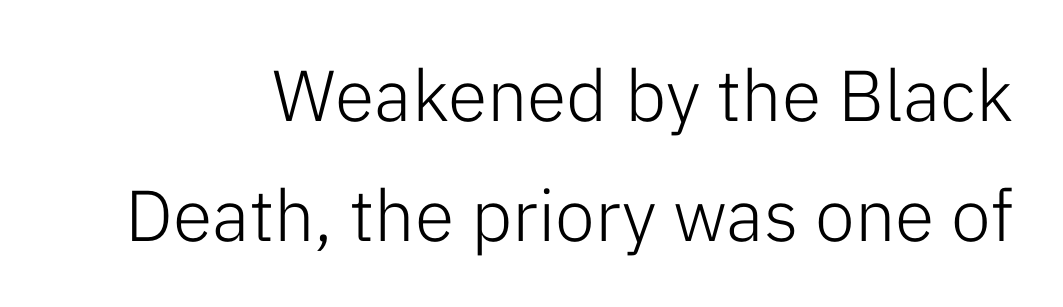
{"serif": "no", "italic": "no", "bold": "no", "weight": "light", "width": "normal", "stroke_contrast": "low", "x_height": "medium", "monospaced": "no", "underline": "no", "line_spacing": "normal", "line_spacing_ratio": 1.66, "letter_spacing": "normal", "letter_spacing_em": 0.0, "glyph_px": 72}
